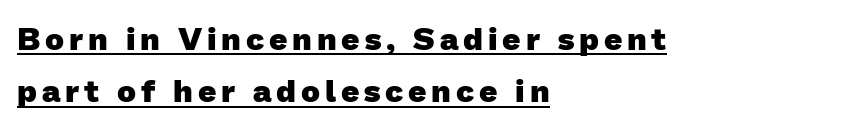
The image shows 32 px heavy sans-serif type; set left-aligned, normal line spacing (1.64x), underlined; low stroke contrast and a medium x-height.
